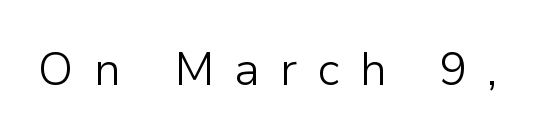
Q: Is the text bold? A: No.
Q: Is the text italic (slanted)? A: No, it is upright.
Q: Is the typeface a serif or a sans-serif typeface? A: Sans-serif.
Q: Is the text underlined? A: No.
Q: Is the spacing between letters normal or unusually wide? A: Unusually wide.
Q: Width (condensed, normal, or wide)? A: Normal.
Q: Stroke contrast? A: Low.
Q: x-height? A: Medium.
Q: Monospaced? A: No.
